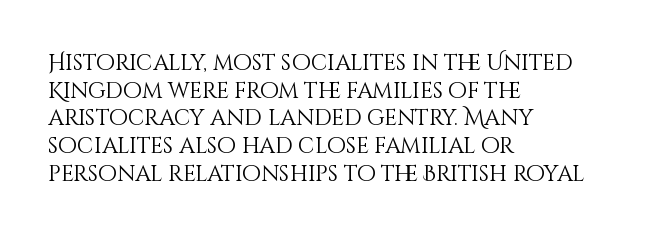
The image shows 22 px text type, upright; set left-aligned, normal line spacing (1.26x), normal letter spacing, not underlined.
